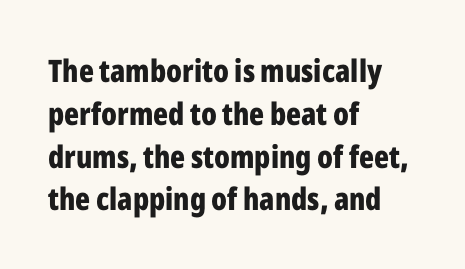
Q: Is the text bold? A: Yes.
Q: Is the text italic (slanted)? A: No, it is upright.
Q: Is the typeface a serif or a sans-serif typeface? A: Sans-serif.
Q: Is the text underlined? A: No.
Q: How is the paragraph aligned? A: Left-aligned.
Q: Is the spacing between letters normal or unusually wide? A: Normal.
Q: Is the spacing between lines tight, normal or loose? A: Normal.
Q: Width (condensed, normal, or wide)? A: Condensed.
Q: Stroke contrast? A: Low.
Q: x-height? A: Medium.
Q: Monospaced? A: No.
